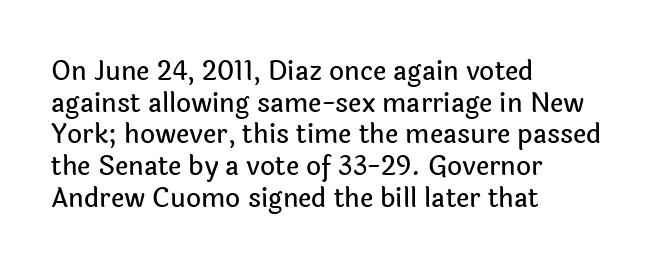
The image shows 26 px text type, upright; set left-aligned, line spacing 1.22x, normal letter spacing, not underlined.
